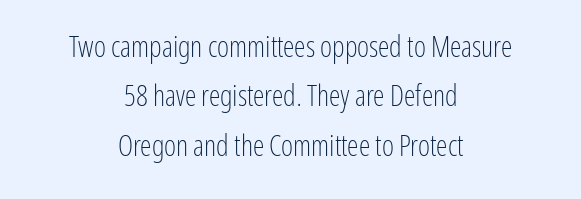
The image shows 29 px light, condensed sans-serif type, upright; set centered, normal line spacing (1.7x), normal letter spacing, not underlined; low stroke contrast and a medium x-height.
